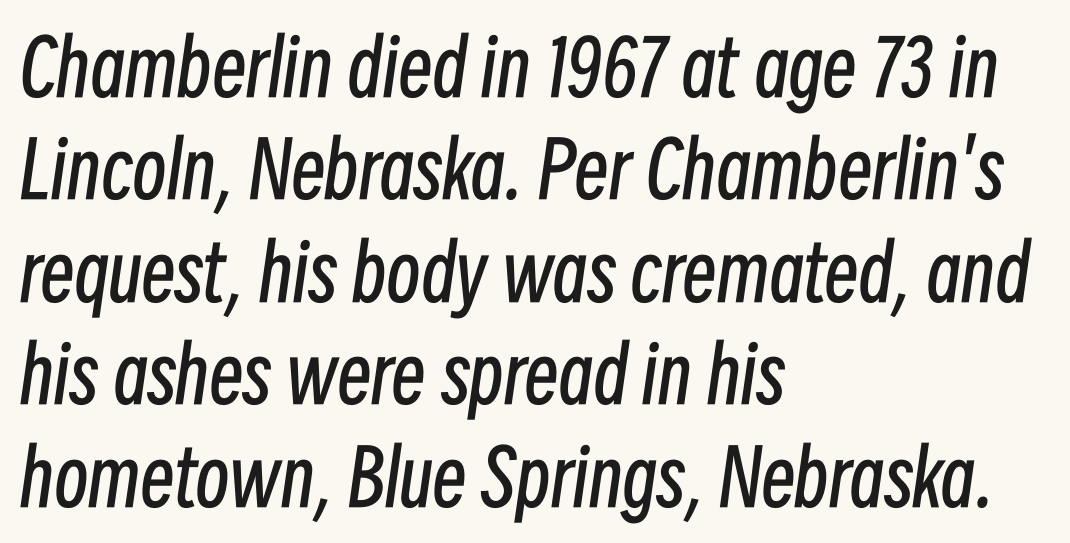
The image shows 77 px regular-weight, condensed type, italic (leaning right); set left-aligned, normal line spacing (1.33x), normal letter spacing, not underlined; low stroke contrast and a medium x-height.
